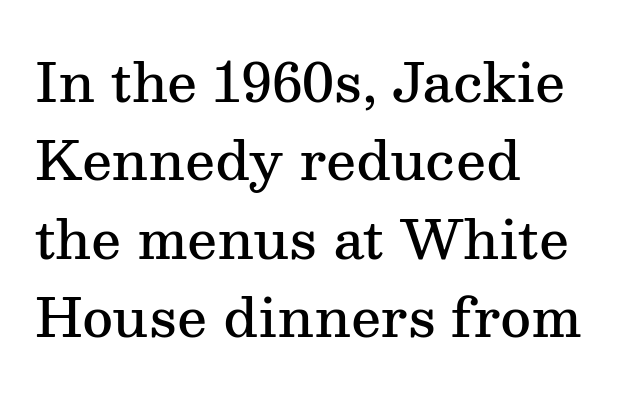
Q: Is the text bold? A: Semi-bold.
Q: Is the text italic (slanted)? A: No, it is upright.
Q: Is the typeface a serif or a sans-serif typeface? A: Serif.
Q: Is the text underlined? A: No.
Q: How is the paragraph aligned? A: Left-aligned.
Q: Is the spacing between letters normal or unusually wide? A: Normal.
Q: Is the spacing between lines tight, normal or loose? A: Normal.
Q: Width (condensed, normal, or wide)? A: Normal.
Q: Stroke contrast? A: Medium.
Q: x-height? A: Medium.
Q: Monospaced? A: No.
